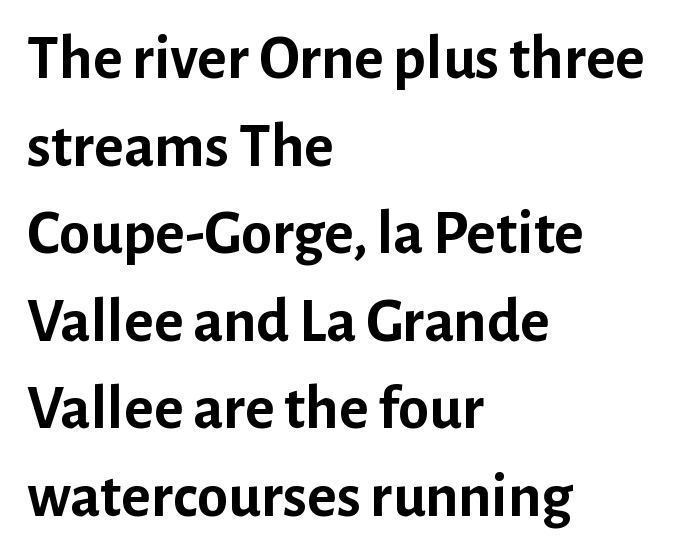
Q: Is the text bold? A: Yes.
Q: Is the text italic (slanted)? A: No, it is upright.
Q: Is the typeface a serif or a sans-serif typeface? A: Sans-serif.
Q: Is the text underlined? A: No.
Q: How is the paragraph aligned? A: Left-aligned.
Q: Is the spacing between letters normal or unusually wide? A: Normal.
Q: Is the spacing between lines tight, normal or loose? A: Normal.
Q: Width (condensed, normal, or wide)? A: Normal.
Q: Stroke contrast? A: Low.
Q: x-height? A: Medium.
Q: Monospaced? A: No.
